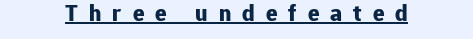
The font's upright variant was chosen for this text. Characters follow at a spacing far wider than the type designer built in. The glyphs have the mass of a bold cut. The sample's only ornament is a line tracing under the words.
